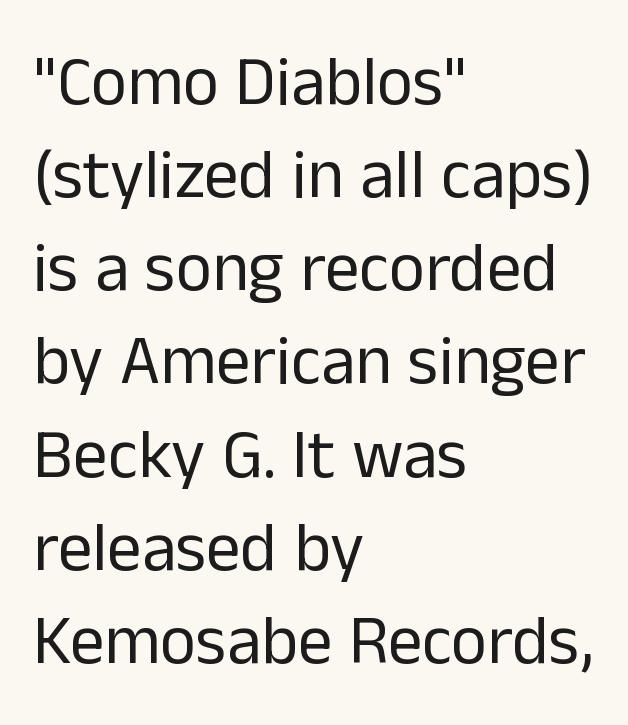
{"serif": "no", "italic": "no", "bold": "no", "weight": "regular", "width": "normal", "stroke_contrast": "low", "x_height": "medium", "monospaced": "no", "underline": "no", "align": "left", "line_spacing": "normal", "line_spacing_ratio": 1.35, "letter_spacing": "normal", "letter_spacing_em": 0.0, "glyph_px": 69}
